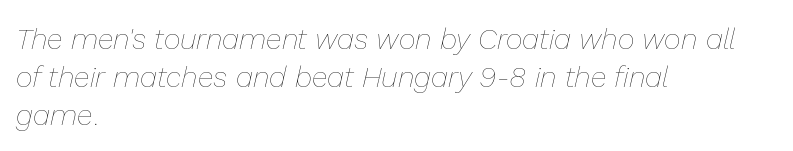
The image shows 29 px thin type, italic (leaning right); set left-aligned, normal line spacing (1.31x), normal letter spacing, not underlined; low stroke contrast and a medium x-height.
